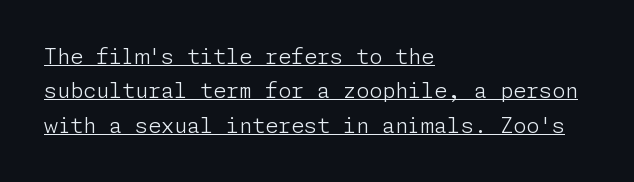
The weight would be labelled regular, book, light, or lighter still. Students, observe: this is what conventionally led text looks like. This sample uses plain, unmodified letter spacing. Compared with undecorated copy, this sample adds a rule below the words. A roman cut, with each character standing at attention. The lines in this sample share a left origin and differ only in where they stop.
